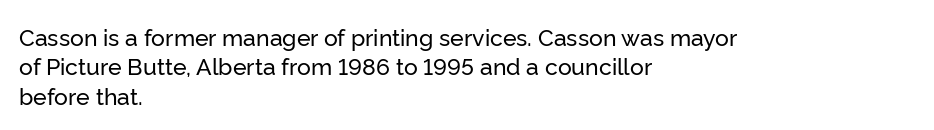
{"italic": "no", "underline": "no", "align": "left", "line_spacing": "normal", "line_spacing_ratio": 1.28, "letter_spacing": "normal", "letter_spacing_em": 0.0, "glyph_px": 23}
